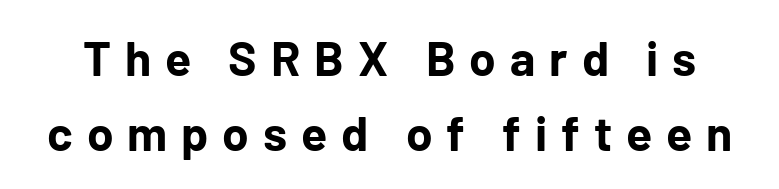
The image shows 48 px bold sans-serif type, upright; set normal line spacing (1.56x), unusually wide letter spacing (+0.29 em), not underlined; low stroke contrast and a medium x-height.
